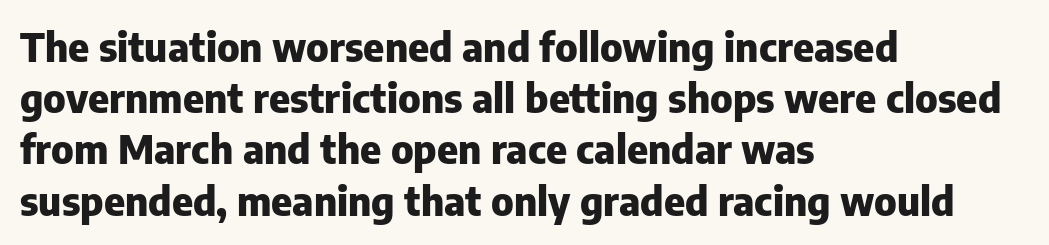
The glyphs in this specimen are sans serif. Characters remain perfectly vertical along every line. Note the varied advance widths — an 'i' is clearly narrower than an 'm'. The space directly below the letters is spotless.
